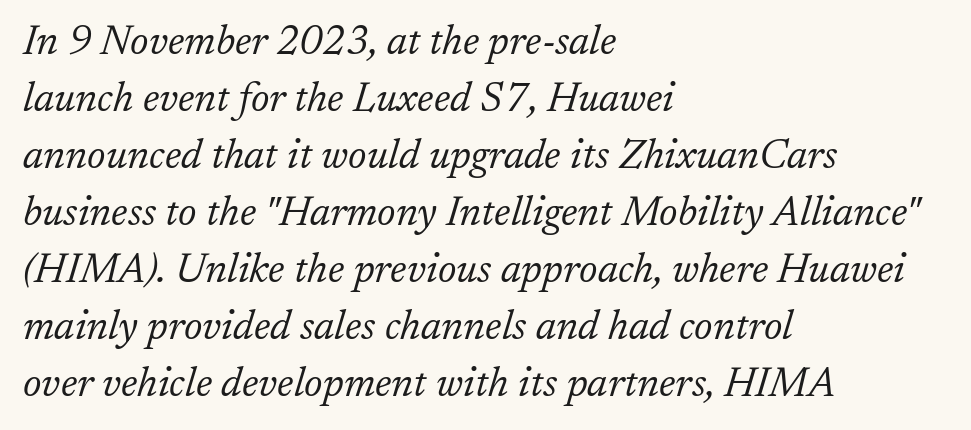
You can tell from the footed stems that serif type was used. Spacing verdict: proportional, widths tailored to each character. The gaps between neighbouring characters are ordinary and unremarkable. In CSS terms this would be text-align: left. Tall strokes in this sample are angled rather than plumb. The passage shown stacks its lines at a standard gap.
